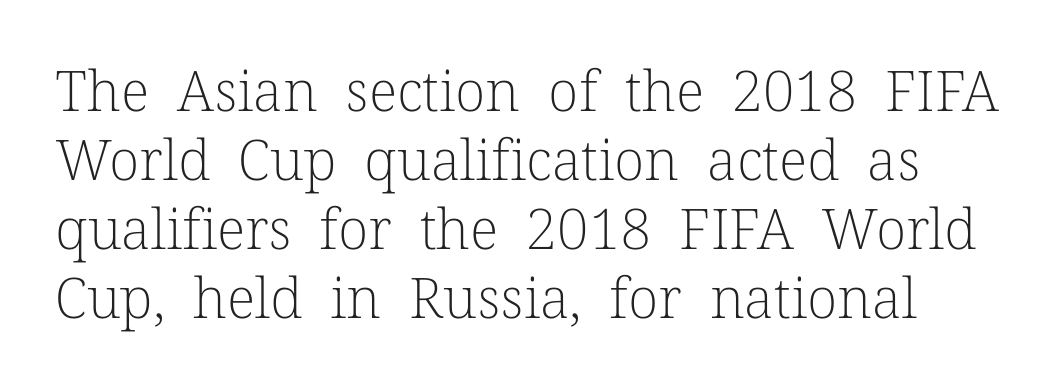
The image shows 56 px light serif type, upright; set line spacing 1.23x, normal letter spacing, not underlined; low stroke contrast and a medium x-height.
